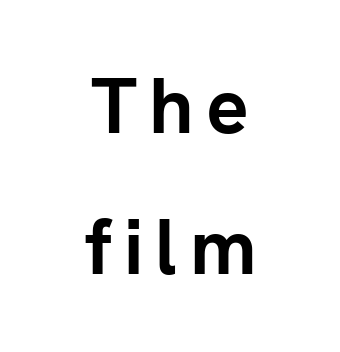
Q: Is the text bold? A: Yes.
Q: Is the text italic (slanted)? A: No, it is upright.
Q: Is the typeface a serif or a sans-serif typeface? A: Sans-serif.
Q: Is the text underlined? A: No.
Q: How is the paragraph aligned? A: Centered.
Q: Width (condensed, normal, or wide)? A: Normal.
Q: Stroke contrast? A: Low.
Q: x-height? A: Medium.
Q: Monospaced? A: No.
